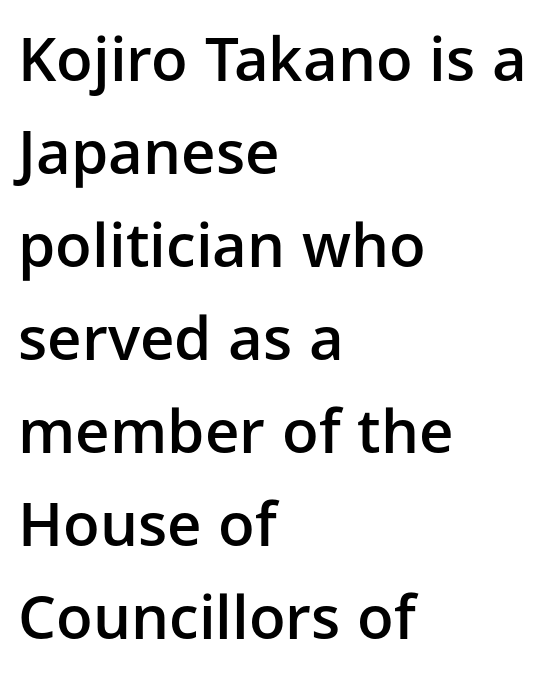
Q: Is the text bold? A: Semi-bold.
Q: Is the text italic (slanted)? A: No, it is upright.
Q: Is the typeface a serif or a sans-serif typeface? A: Sans-serif.
Q: Is the text underlined? A: No.
Q: How is the paragraph aligned? A: Left-aligned.
Q: Is the spacing between letters normal or unusually wide? A: Normal.
Q: Is the spacing between lines tight, normal or loose? A: Normal.
Q: Width (condensed, normal, or wide)? A: Normal.
Q: Stroke contrast? A: Low.
Q: x-height? A: Medium.
Q: Monospaced? A: No.
